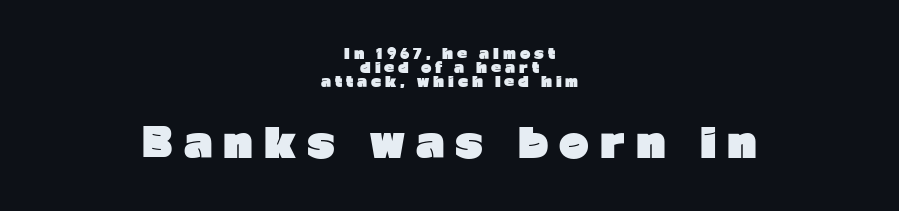
Compared with an ordinary text face, these strokes are far heavier — a full bold. These lines huddle together more closely than default settings would place them. One-word summary of the alignment: center. Nobody drew a line under any word here. The face used here appears at its bigger size in the lower chunk. Vertical strokes here are truly vertical.
